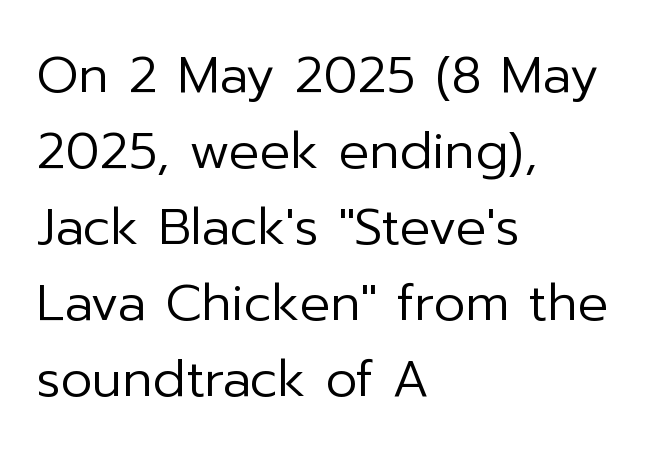
Q: Is the text bold? A: No.
Q: Is the text italic (slanted)? A: No, it is upright.
Q: Is the typeface a serif or a sans-serif typeface? A: Sans-serif.
Q: Is the text underlined? A: No.
Q: How is the paragraph aligned? A: Left-aligned.
Q: Is the spacing between letters normal or unusually wide? A: Normal.
Q: Is the spacing between lines tight, normal or loose? A: Normal.
Q: Width (condensed, normal, or wide)? A: Normal.
Q: Stroke contrast? A: Low.
Q: x-height? A: Medium.
Q: Monospaced? A: No.
